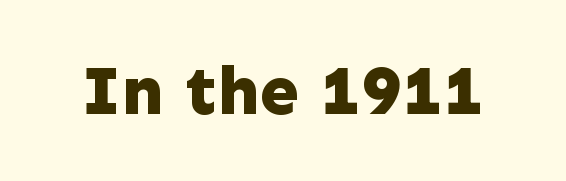
Q: Is the text bold? A: Yes.
Q: Is the text italic (slanted)? A: No, it is upright.
Q: Is the typeface a serif or a sans-serif typeface? A: Sans-serif.
Q: Is the text underlined? A: No.
Q: Is the spacing between letters normal or unusually wide? A: Normal.
Q: Width (condensed, normal, or wide)? A: Normal.
Q: Stroke contrast? A: Low.
Q: x-height? A: Medium.
Q: Monospaced? A: No.
